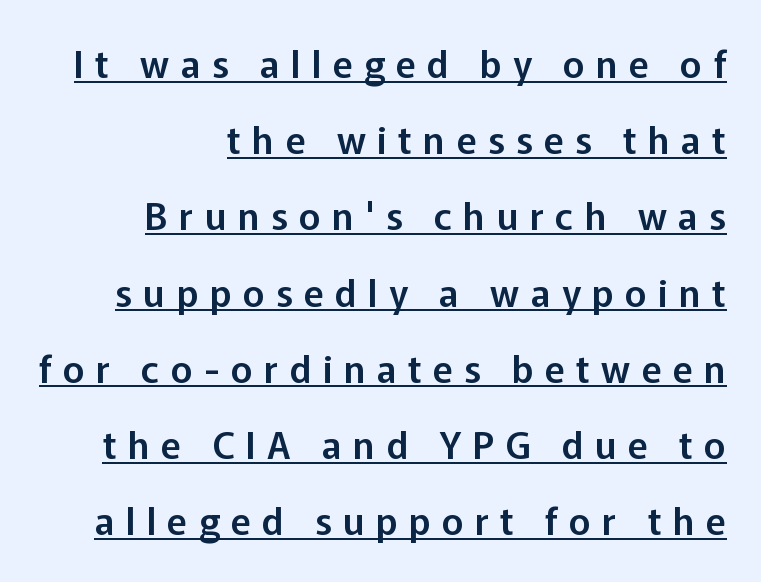
You can tell from the bare stems that sans-serif type was used. Does the lettering tilt? It doesn't — this is upright. The letters advance in unequal steps, a hallmark of proportional type. Horizontal alignment here is rightward, an uncommon choice for prose.
